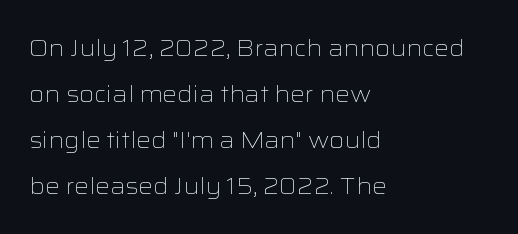
{"italic": "no", "bold": "no", "underline": "no", "align": "left", "line_spacing": "loose", "line_spacing_ratio": 2.0, "letter_spacing": "normal", "letter_spacing_em": 0.0, "glyph_px": 23}
